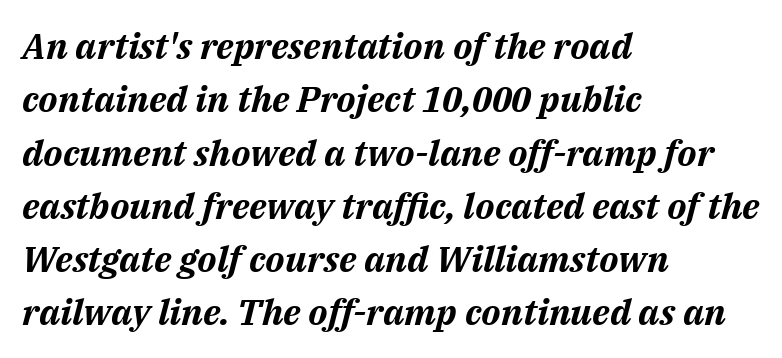
{"italic": "yes", "lean": "right", "slant_degrees": 14, "bold": "yes", "weight": "bold", "width": "normal", "stroke_contrast": "medium", "x_height": "medium", "monospaced": "no", "underline": "no", "align": "left", "line_spacing": "normal", "line_spacing_ratio": 1.48, "letter_spacing": "normal", "letter_spacing_em": 0.0, "glyph_px": 36}
